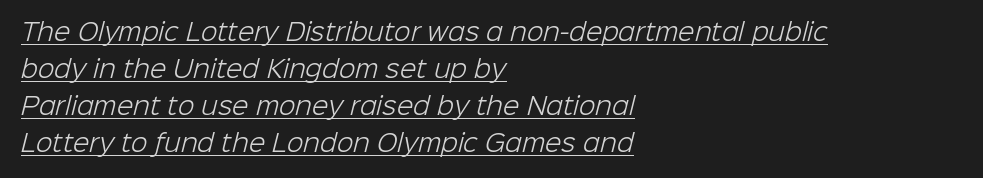
The sample's only ornament is a line tracing under the words. Letter spacing: default. The font sits on the lighter half of the weight spectrum, regular included. A normal amount of white space separates one row of letters from the next.
